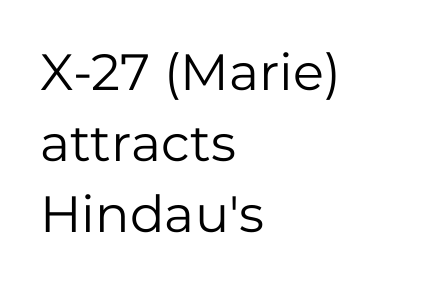
Q: Is the text bold? A: No.
Q: Is the text italic (slanted)? A: No, it is upright.
Q: Is the typeface a serif or a sans-serif typeface? A: Sans-serif.
Q: Is the text underlined? A: No.
Q: How is the paragraph aligned? A: Left-aligned.
Q: Is the spacing between letters normal or unusually wide? A: Normal.
Q: Is the spacing between lines tight, normal or loose? A: Normal.
Q: Width (condensed, normal, or wide)? A: Normal.
Q: Stroke contrast? A: Low.
Q: x-height? A: Medium.
Q: Monospaced? A: No.
